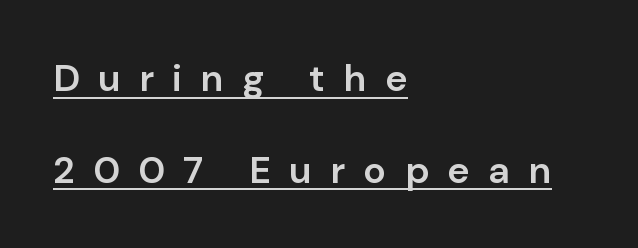
The image shows 38 px semibold sans-serif type, upright; set left-aligned, loose line spacing (2.41x), unusually wide letter spacing (+0.48 em), underlined; low stroke contrast and a medium x-height.
